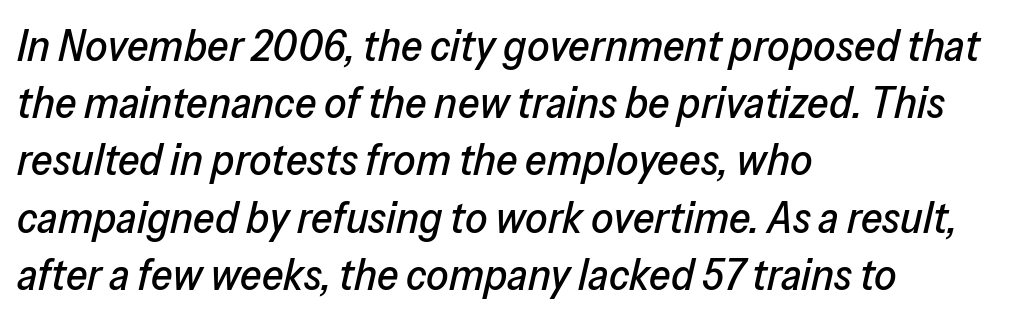
Q: Is the text italic (slanted)? A: Yes, it leans right by about 13 degrees.
Q: Is the text underlined? A: No.
Q: How is the paragraph aligned? A: Left-aligned.
Q: Is the spacing between letters normal or unusually wide? A: Normal.
Q: Is the spacing between lines tight, normal or loose? A: Normal.
Q: Width (condensed, normal, or wide)? A: Normal.
Q: Stroke contrast? A: Low.
Q: x-height? A: Medium.
Q: Monospaced? A: No.
